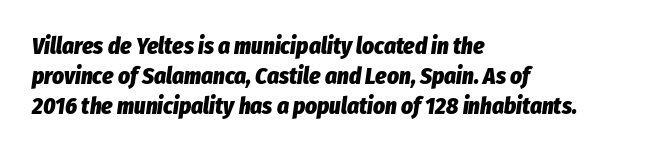
Q: Is the text bold? A: Yes.
Q: Is the text italic (slanted)? A: Yes, it leans right by about 8 degrees.
Q: Is the text underlined? A: No.
Q: How is the paragraph aligned? A: Left-aligned.
Q: Is the spacing between letters normal or unusually wide? A: Normal.
Q: Is the spacing between lines tight, normal or loose? A: Normal.
